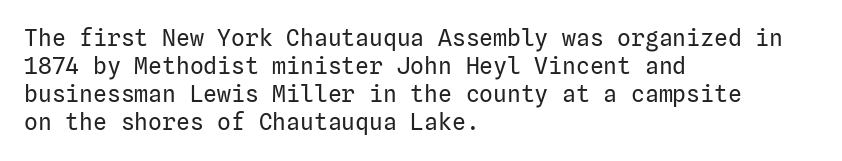
The image shows 23 px text type, upright; set left-aligned, line spacing 1.22x, normal letter spacing, not underlined.
